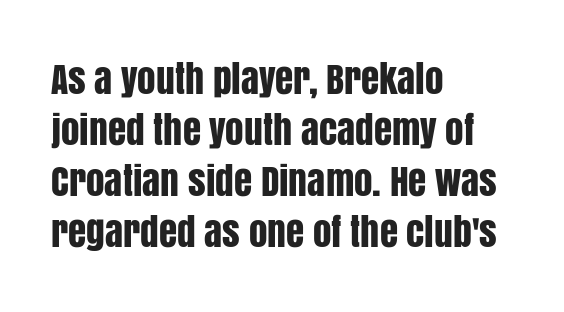
{"serif": "no", "italic": "no", "width": "condensed", "stroke_contrast": "low", "x_height": "large", "monospaced": "no", "underline": "no", "align": "left", "line_spacing": "normal", "line_spacing_ratio": 1.38, "letter_spacing": "normal", "letter_spacing_em": 0.0, "glyph_px": 37}
